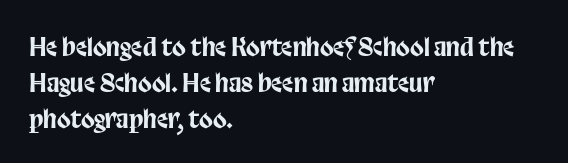
This sample keeps an unexceptional amount of space between lines. Characters follow at the spacing the type designer built in. Leftover space on each line is placed entirely after the last word. Nobody drew a line under any word here. The font's upright variant was chosen for this text.
